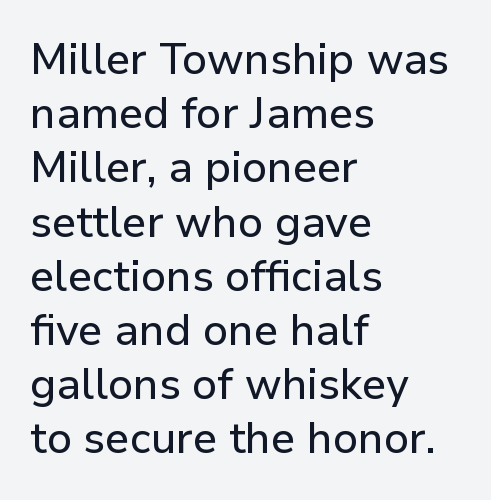
{"serif": "no", "italic": "no", "width": "normal", "stroke_contrast": "low", "x_height": "medium", "monospaced": "no", "underline": "no", "align": "left", "line_spacing": "normal", "line_spacing_ratio": 1.26, "letter_spacing": "normal", "letter_spacing_em": 0.0, "glyph_px": 43}
